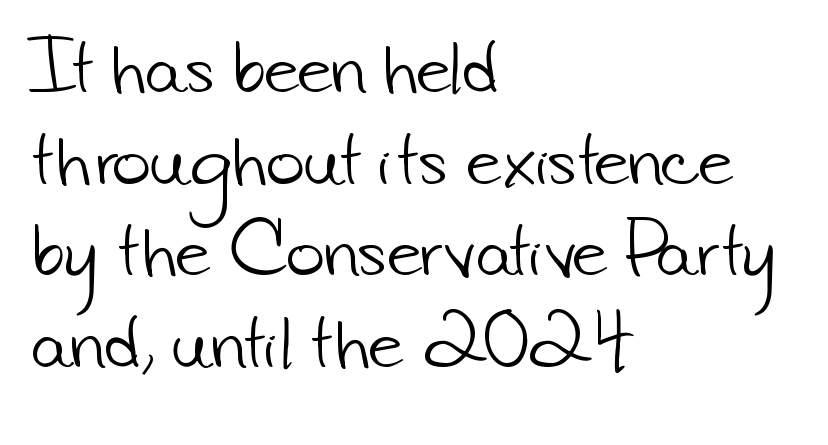
{"serif": "no", "bold": "no", "weight": "light", "width": "normal", "stroke_contrast": "low", "x_height": "small", "monospaced": "no", "underline": "no", "align": "left", "line_spacing": "normal", "line_spacing_ratio": 1.39, "letter_spacing": "normal", "letter_spacing_em": 0.0, "glyph_px": 66}
